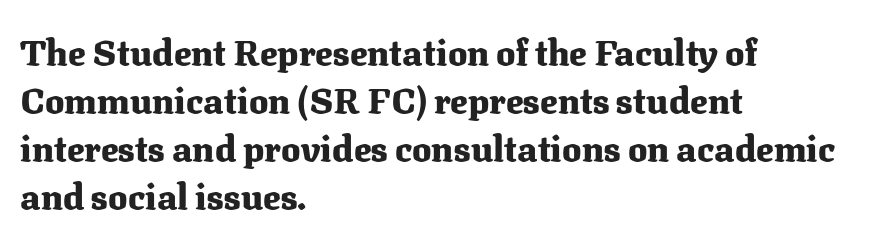
{"serif": "yes", "italic": "no", "bold": "yes", "weight": "heavy", "width": "normal", "stroke_contrast": "medium", "x_height": "medium", "monospaced": "no", "underline": "no", "align": "left", "line_spacing": "normal", "line_spacing_ratio": 1.33, "letter_spacing": "normal", "letter_spacing_em": 0.0, "glyph_px": 36}
